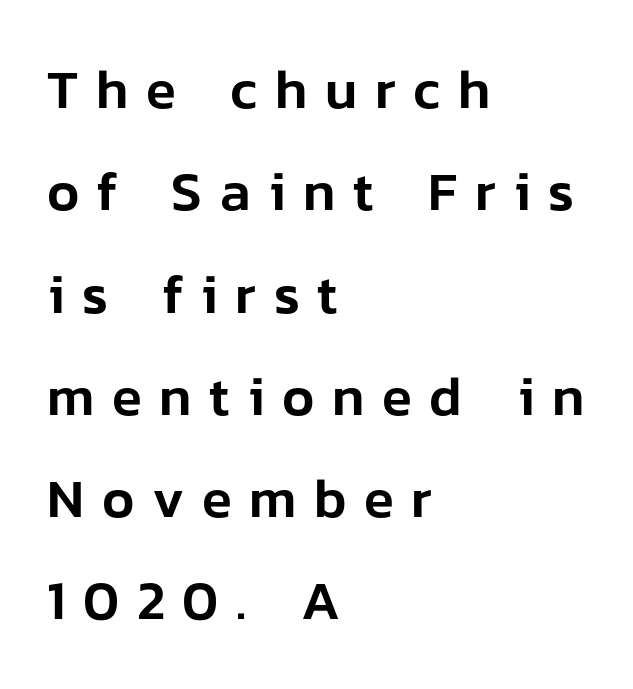
Q: Is the text italic (slanted)? A: No, it is upright.
Q: Is the typeface a serif or a sans-serif typeface? A: Sans-serif.
Q: Is the text underlined? A: No.
Q: How is the paragraph aligned? A: Left-aligned.
Q: Is the spacing between letters normal or unusually wide? A: Unusually wide.
Q: Width (condensed, normal, or wide)? A: Normal.
Q: Stroke contrast? A: Low.
Q: x-height? A: Medium.
Q: Monospaced? A: No.
